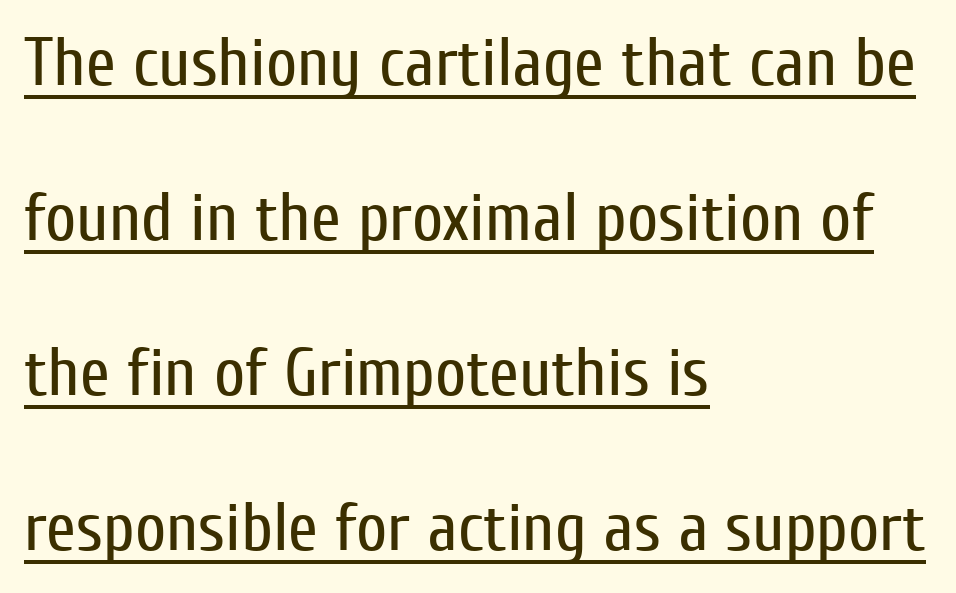
Q: Is the text bold? A: No.
Q: Is the text italic (slanted)? A: No, it is upright.
Q: Is the typeface a serif or a sans-serif typeface? A: Sans-serif.
Q: Is the text underlined? A: Yes.
Q: How is the paragraph aligned? A: Left-aligned.
Q: Is the spacing between letters normal or unusually wide? A: Normal.
Q: Is the spacing between lines tight, normal or loose? A: Loose.
Q: Width (condensed, normal, or wide)? A: Condensed.
Q: Stroke contrast? A: Low.
Q: x-height? A: Medium.
Q: Monospaced? A: No.
